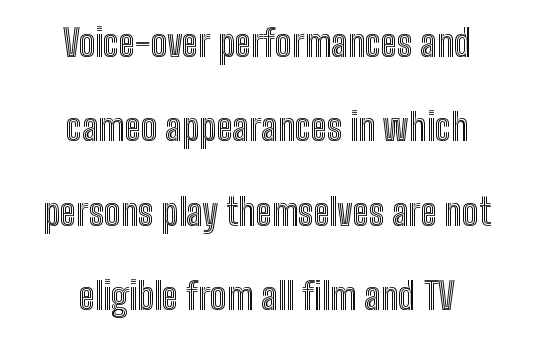
Q: Is the text italic (slanted)? A: No, it is upright.
Q: Is the text underlined? A: No.
Q: How is the paragraph aligned? A: Centered.
Q: Is the spacing between letters normal or unusually wide? A: Normal.
Q: Is the spacing between lines tight, normal or loose? A: Loose.
Q: Width (condensed, normal, or wide)? A: Condensed.
Q: x-height? A: Medium.
Q: Monospaced? A: No.
